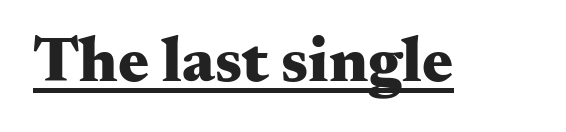
These words are printed bold, with thick strokes throughout. Decoration check: the copy is underlined. This sample uses a serif face. Upright lettering throughout. Proportional: the letters do not fall into vertical columns.
